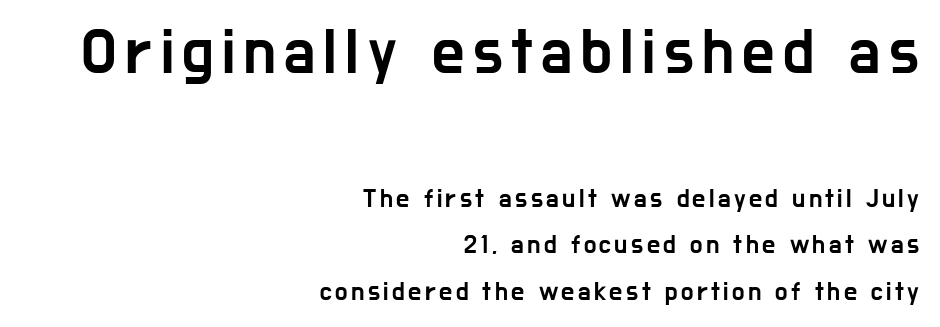
The type family on display is of the sans-serif kind. The earlier block is typeset at a bigger size than the later block. In CSS terms this would be text-align: right. Quick note: underline off. The lettering holds an erect, upright posture throughout.
